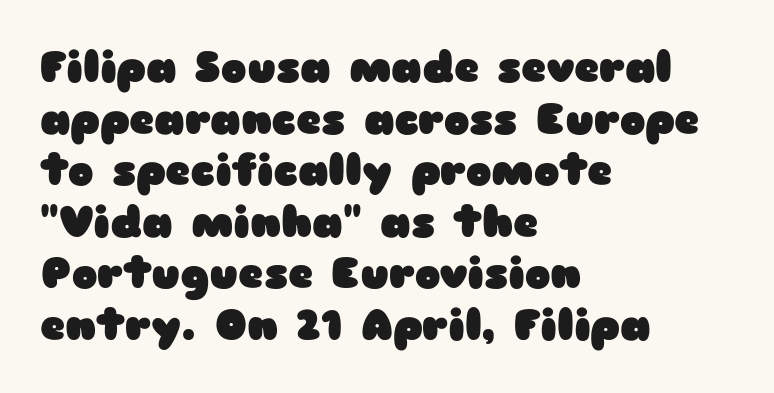
{"serif": "no", "italic": "no", "bold": "yes", "weight": "heavy", "width": "wide", "stroke_contrast": "low", "x_height": "medium", "monospaced": "no", "underline": "no", "align": "left", "line_spacing_ratio": 1.2, "letter_spacing": "normal", "letter_spacing_em": 0.0, "glyph_px": 43}
